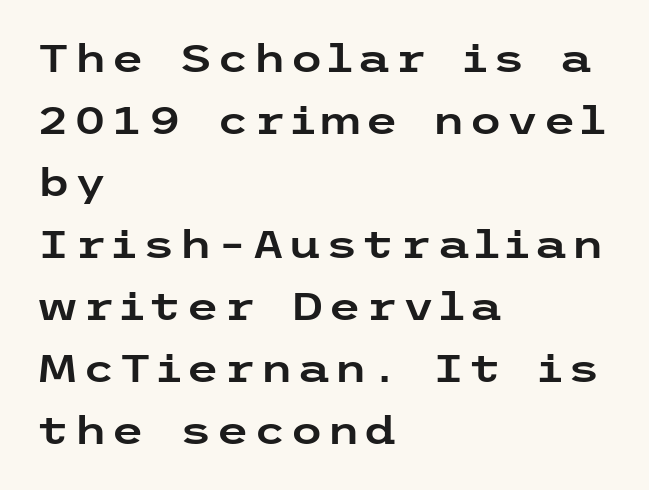
Horizontally, the lines are justified to the leading edge only. Note: no serifs on the glyphs. A normal amount of white space separates one row of letters from the next. Italic? Not at all — the glyphs are vertical. Lines of text with bare space underneath.
